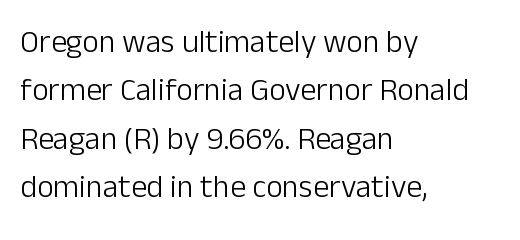
Q: Is the text bold? A: No.
Q: Is the text italic (slanted)? A: No, it is upright.
Q: Is the typeface a serif or a sans-serif typeface? A: Sans-serif.
Q: Is the text underlined? A: No.
Q: How is the paragraph aligned? A: Left-aligned.
Q: Is the spacing between letters normal or unusually wide? A: Normal.
Q: Is the spacing between lines tight, normal or loose? A: Normal.
Q: Width (condensed, normal, or wide)? A: Normal.
Q: Stroke contrast? A: Low.
Q: x-height? A: Medium.
Q: Monospaced? A: No.
